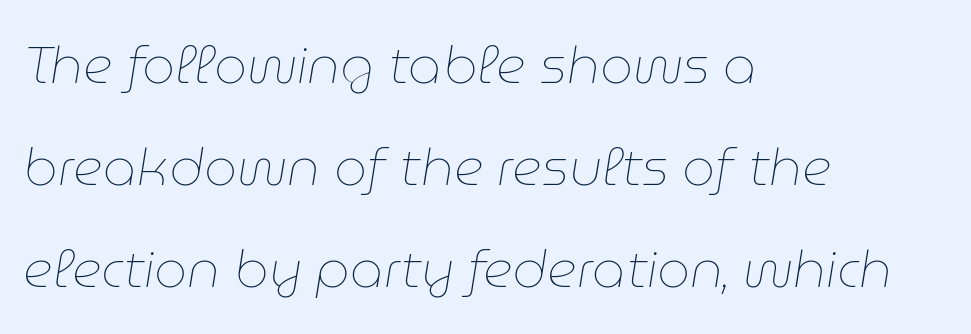
Q: Is the text bold? A: No.
Q: Is the text italic (slanted)? A: Yes, it leans right by about 9 degrees.
Q: Is the text underlined? A: No.
Q: How is the paragraph aligned? A: Left-aligned.
Q: Is the spacing between letters normal or unusually wide? A: Normal.
Q: Is the spacing between lines tight, normal or loose? A: Loose.
Q: Width (condensed, normal, or wide)? A: Normal.
Q: Stroke contrast? A: Low.
Q: x-height? A: Medium.
Q: Monospaced? A: No.
